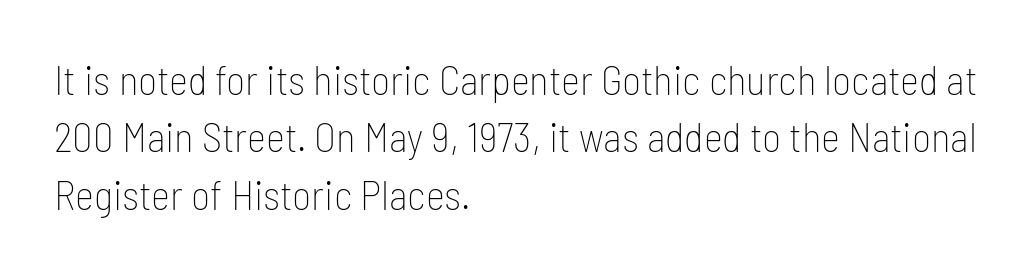
Looks like regular typesetting: each glyph gets only the width it needs. Nope, not italic — everything's standing straight. Students, note that the glyphs here touch the page at normal intervals. A bare baseline throughout the passage. Letterform terminals end flat and unadorned throughout the passage.
